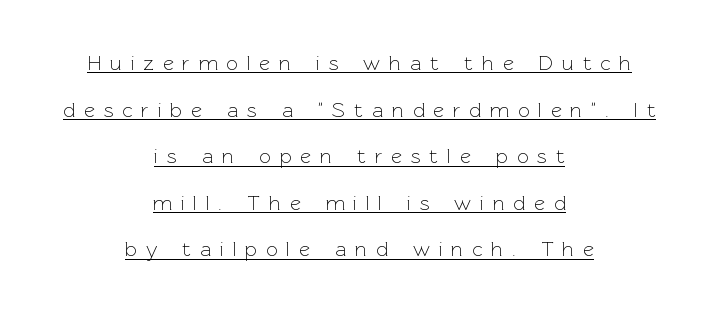
The font's upright variant was chosen for this text. The rendering uses a large line-height, opening up the rows. Caption: multi-line text, centered on the measure. Is the stroke heavy? The answer is a plain regular-or-lighter.
